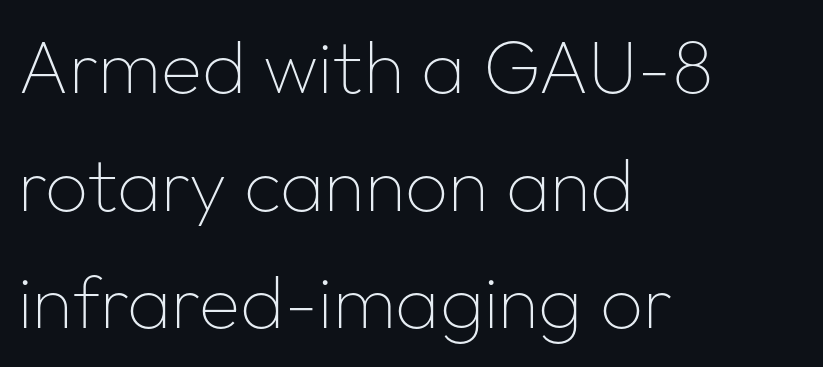
{"serif": "no", "italic": "no", "bold": "no", "weight": "thin", "width": "normal", "stroke_contrast": "low", "x_height": "medium", "monospaced": "no", "underline": "no", "align": "left", "line_spacing": "normal", "line_spacing_ratio": 1.57, "letter_spacing": "normal", "letter_spacing_em": 0.0, "glyph_px": 75}
